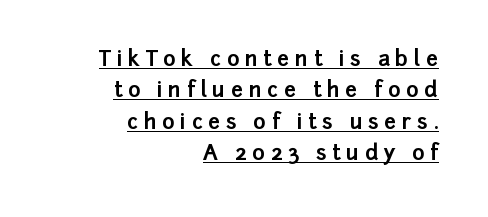
{"italic": "no", "bold": "yes", "underline": "yes", "align": "right", "line_spacing": "normal", "line_spacing_ratio": 1.5, "letter_spacing": "wide", "letter_spacing_em": 0.27, "glyph_px": 21}
